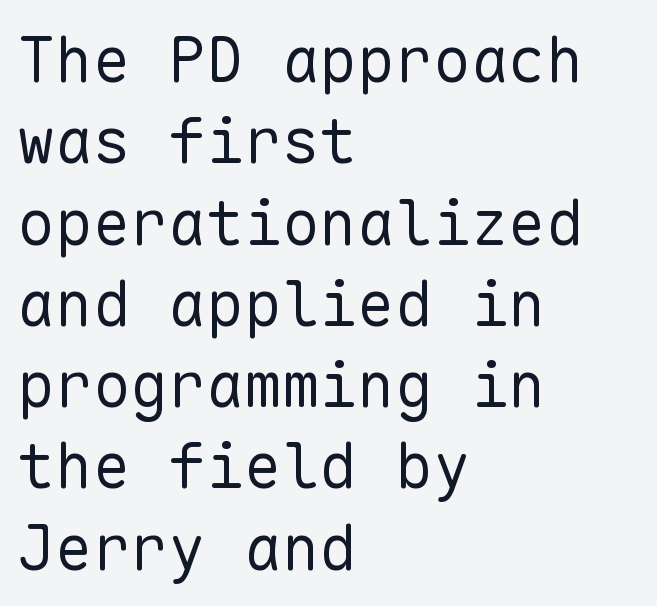
Q: Is the text bold? A: No.
Q: Is the text italic (slanted)? A: No, it is upright.
Q: Is the typeface a serif or a sans-serif typeface? A: Sans-serif.
Q: Is the text underlined? A: No.
Q: How is the paragraph aligned? A: Left-aligned.
Q: Is the spacing between letters normal or unusually wide? A: Normal.
Q: Is the spacing between lines tight, normal or loose? A: Normal.
Q: Width (condensed, normal, or wide)? A: Normal.
Q: Stroke contrast? A: Low.
Q: x-height? A: Medium.
Q: Monospaced? A: Yes.
